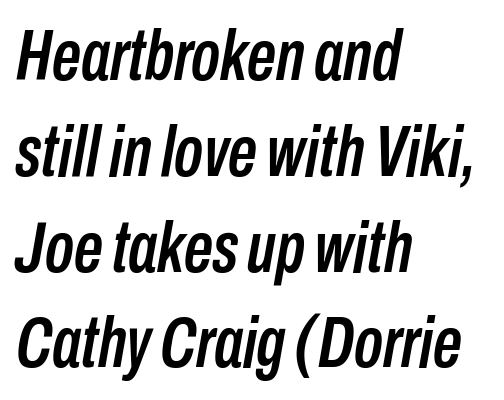
Q: Is the text italic (slanted)? A: Yes, it leans right by about 10 degrees.
Q: Is the text underlined? A: No.
Q: How is the paragraph aligned? A: Left-aligned.
Q: Is the spacing between letters normal or unusually wide? A: Normal.
Q: Is the spacing between lines tight, normal or loose? A: Normal.
Q: Width (condensed, normal, or wide)? A: Condensed.
Q: Stroke contrast? A: Low.
Q: x-height? A: Medium.
Q: Monospaced? A: No.
